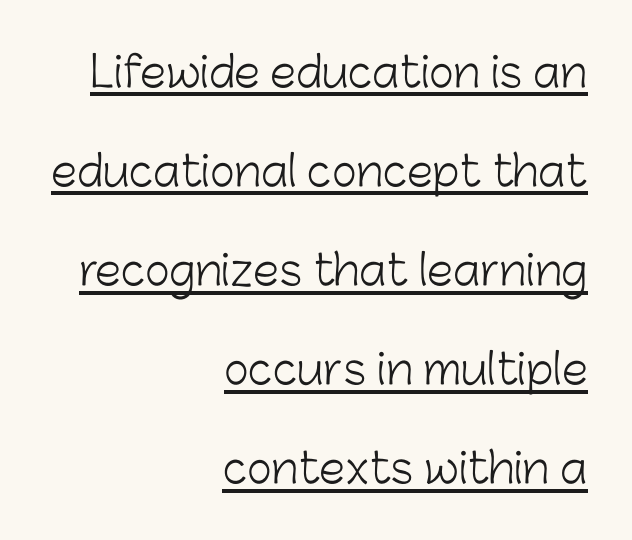
Is the type heavy? It reads as light-to-regular instead. Nope, no serifs anywhere on these letters. Proportional: the letters do not fall into vertical columns. What stands out about the letter spacing? Nothing — it is the standard amount. A student would call this right alignment; a typographer would say flush right, rag left.
